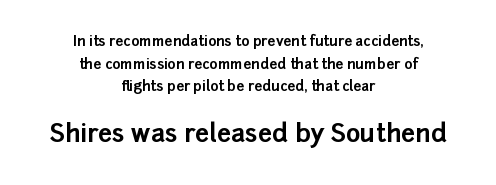
{"italic": "no", "bold": "yes", "underline": "no", "align": "center", "line_spacing": "normal", "line_spacing_ratio": 1.62, "letter_spacing": "normal", "letter_spacing_em": 0.0, "larger_block": "second", "size_ratio": 1.79, "glyph_px": 25}
